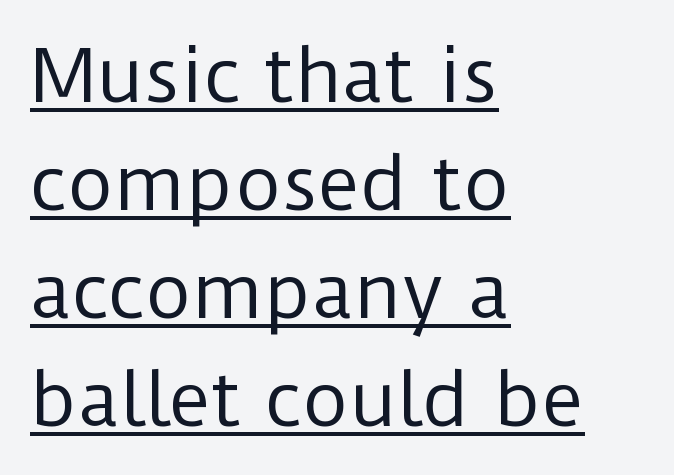
The image shows 72 px regular-weight sans-serif type, upright; set left-aligned, normal line spacing (1.5x), normal letter spacing, underlined; low stroke contrast and a medium x-height.
